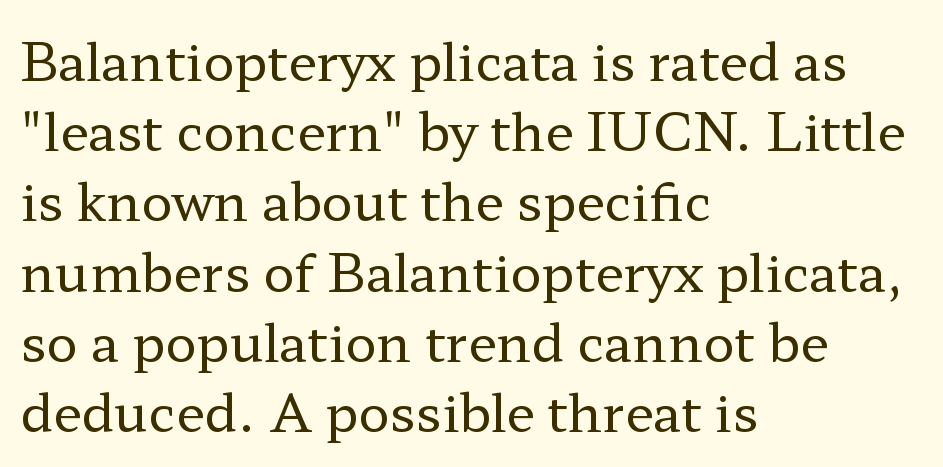
Little horizontal feet cap the strokes, marking this as serif type. Honestly, the letter spacing is just normal — you wouldn't notice it. The baseline area is clear. Here the designer chose a conventional face with non-uniform glyph widths.
